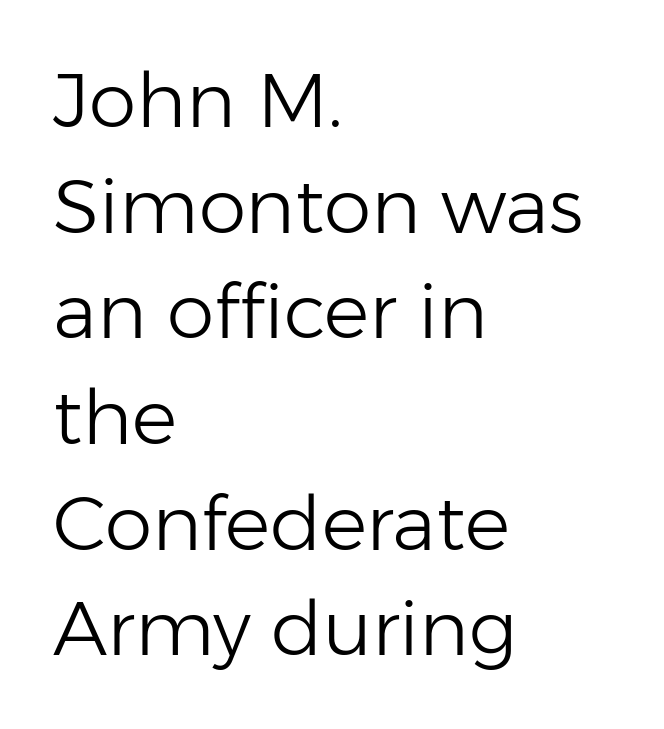
The image shows 76 px light sans-serif type, upright; set left-aligned, normal line spacing (1.39x), normal letter spacing, not underlined; low stroke contrast and a medium x-height.
